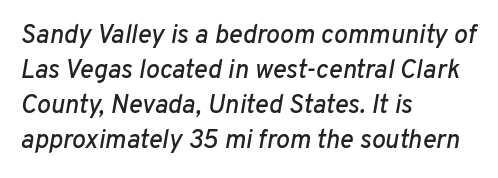
The specimen omits any rule beneath the text block's lines. The face used here is rendered with its standard letterfit. The whole block is typeset with a tilt. Every row of glyphs begins at an identical x-position on the left.
